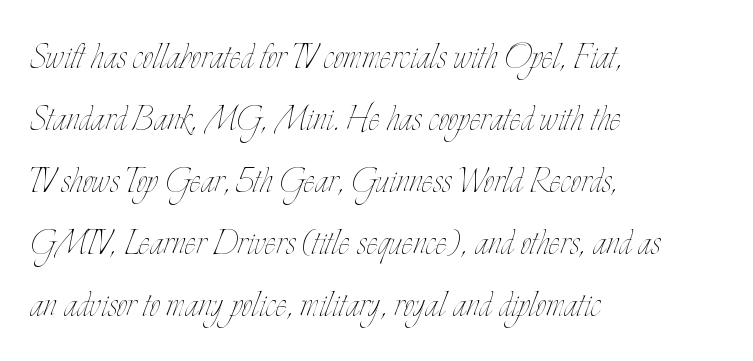
Horizontal bands of white between lines are of average thickness. No heavy texture on the line: the type isn't bold. This rendering features lettering with no underline. All the whitespace from short lines collects on the right. This rendering leaves character spacing at its baseline value.
